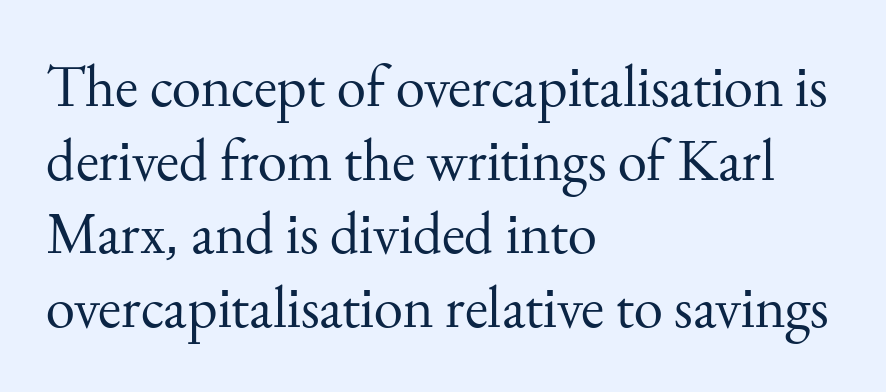
{"serif": "yes", "italic": "no", "bold": "no", "weight": "regular", "width": "normal", "stroke_contrast": "medium", "x_height": "small", "monospaced": "no", "underline": "no", "align": "left", "line_spacing": "normal", "line_spacing_ratio": 1.25, "letter_spacing": "normal", "letter_spacing_em": 0.0, "glyph_px": 59}
